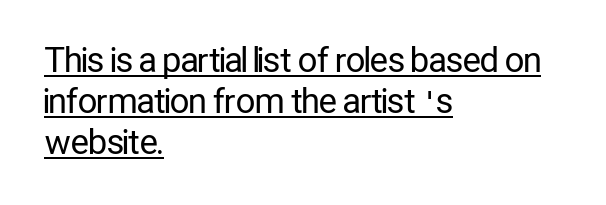
Q: Is the text bold? A: No.
Q: Is the text italic (slanted)? A: No, it is upright.
Q: Is the typeface a serif or a sans-serif typeface? A: Sans-serif.
Q: Is the text underlined? A: Yes.
Q: How is the paragraph aligned? A: Left-aligned.
Q: Is the spacing between letters normal or unusually wide? A: Normal.
Q: Width (condensed, normal, or wide)? A: Condensed.
Q: Stroke contrast? A: Low.
Q: x-height? A: Medium.
Q: Monospaced? A: No.
